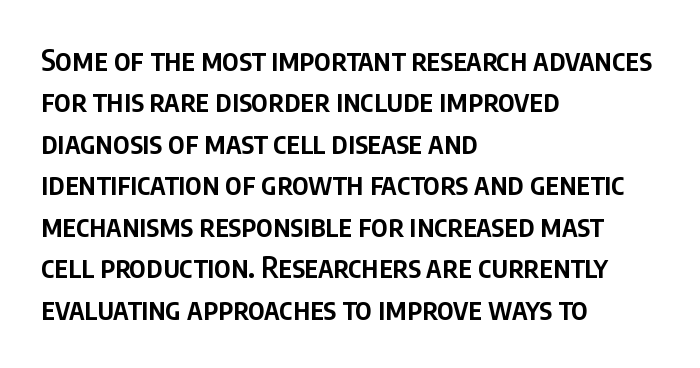
Q: Is the text bold? A: Semi-bold.
Q: Is the text italic (slanted)? A: No, it is upright.
Q: Is the typeface a serif or a sans-serif typeface? A: Sans-serif.
Q: Is the text underlined? A: No.
Q: How is the paragraph aligned? A: Left-aligned.
Q: Is the spacing between letters normal or unusually wide? A: Normal.
Q: Is the spacing between lines tight, normal or loose? A: Normal.
Q: Width (condensed, normal, or wide)? A: Condensed.
Q: Stroke contrast? A: Low.
Q: x-height? A: Large.
Q: Monospaced? A: No.
